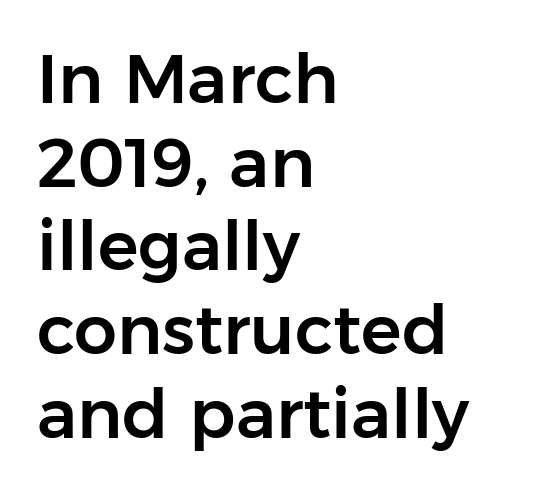
The image shows 68 px sans-serif type, upright; set left-aligned, line spacing 1.23x, normal letter spacing, not underlined; low stroke contrast and a medium x-height.
